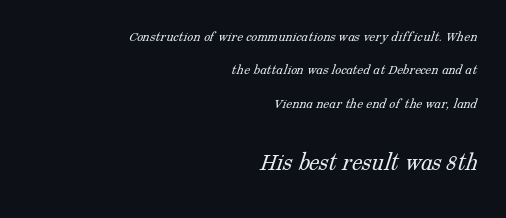
Q: Is the text bold? A: No.
Q: Is the text underlined? A: No.
Q: How is the paragraph aligned? A: Right-aligned.
Q: Is the spacing between letters normal or unusually wide? A: Normal.
Q: Is the spacing between lines tight, normal or loose? A: Loose.
Q: Which block of text is set in a larger size, the first (top) or the second (bottom)? A: The second (bottom) one.
